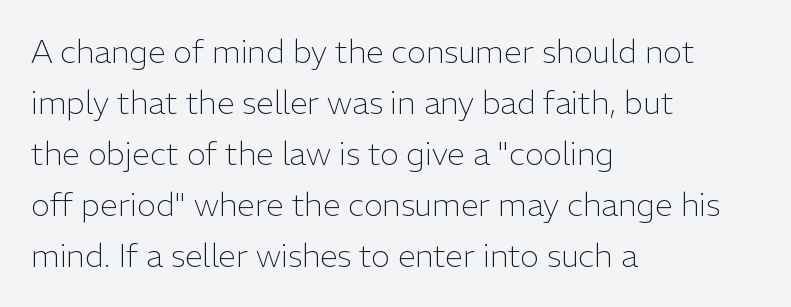
Q: Is the text bold? A: No.
Q: Is the text italic (slanted)? A: No, it is upright.
Q: Is the typeface a serif or a sans-serif typeface? A: Sans-serif.
Q: Is the text underlined? A: No.
Q: How is the paragraph aligned? A: Left-aligned.
Q: Is the spacing between letters normal or unusually wide? A: Normal.
Q: Is the spacing between lines tight, normal or loose? A: Normal.
Q: Width (condensed, normal, or wide)? A: Normal.
Q: Stroke contrast? A: Low.
Q: x-height? A: Medium.
Q: Monospaced? A: No.
